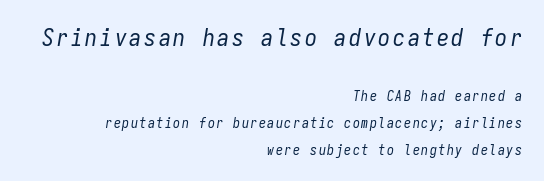
Q: Is the text bold? A: No.
Q: Is the text italic (slanted)? A: Yes, it leans right by about 9 degrees.
Q: Is the text underlined? A: No.
Q: How is the paragraph aligned? A: Right-aligned.
Q: Is the spacing between lines tight, normal or loose? A: Loose.
Q: Which block of text is set in a larger size, the first (top) or the second (bottom)? A: The first (top) one.
